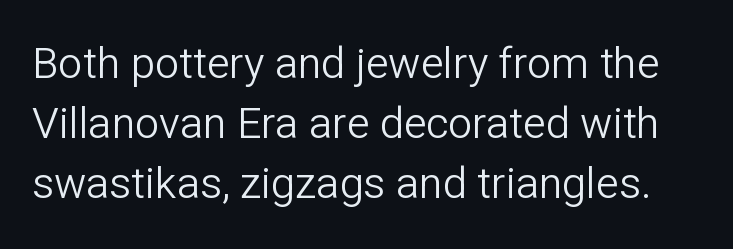
{"serif": "no", "italic": "no", "bold": "no", "weight": "light", "width": "normal", "stroke_contrast": "low", "x_height": "medium", "monospaced": "no", "underline": "no", "line_spacing": "normal", "line_spacing_ratio": 1.39, "letter_spacing": "normal", "letter_spacing_em": 0.0, "glyph_px": 43}
